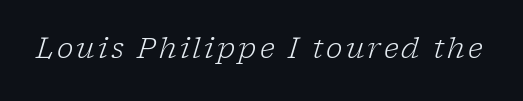
The image shows 28 px light serif type, italic (leaning right); set not underlined; low stroke contrast and a medium x-height.
